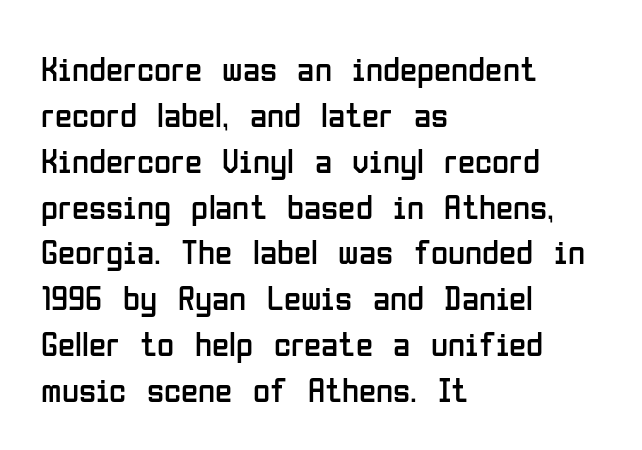
A classic flush-left, rag-right setting is used for this passage. Is the stroke heavy? The answer is a plain regular-or-lighter. When letters stand straight like this, we call the style roman or upright. The letters advance in unequal steps, a hallmark of proportional type.
